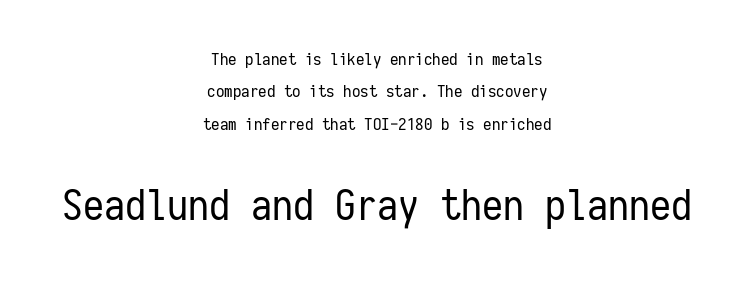
Q: Is the text bold? A: No.
Q: Is the text italic (slanted)? A: No, it is upright.
Q: Is the typeface a serif or a sans-serif typeface? A: Sans-serif.
Q: Is the text underlined? A: No.
Q: How is the paragraph aligned? A: Centered.
Q: Is the spacing between letters normal or unusually wide? A: Normal.
Q: Is the spacing between lines tight, normal or loose? A: Loose.
Q: Which block of text is set in a larger size, the first (top) or the second (bottom)? A: The second (bottom) one.
Q: Width (condensed, normal, or wide)? A: Condensed.
Q: Stroke contrast? A: Low.
Q: x-height? A: Medium.
Q: Monospaced? A: Yes.
